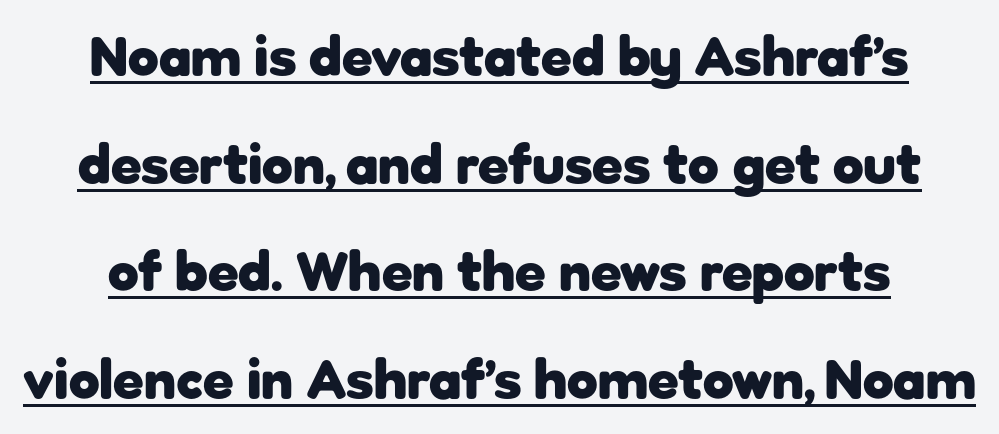
Q: Is the text bold? A: Yes.
Q: Is the text italic (slanted)? A: No, it is upright.
Q: Is the typeface a serif or a sans-serif typeface? A: Sans-serif.
Q: Is the text underlined? A: Yes.
Q: Is the spacing between letters normal or unusually wide? A: Normal.
Q: Is the spacing between lines tight, normal or loose? A: Loose.
Q: Width (condensed, normal, or wide)? A: Normal.
Q: Stroke contrast? A: Low.
Q: x-height? A: Medium.
Q: Monospaced? A: No.
